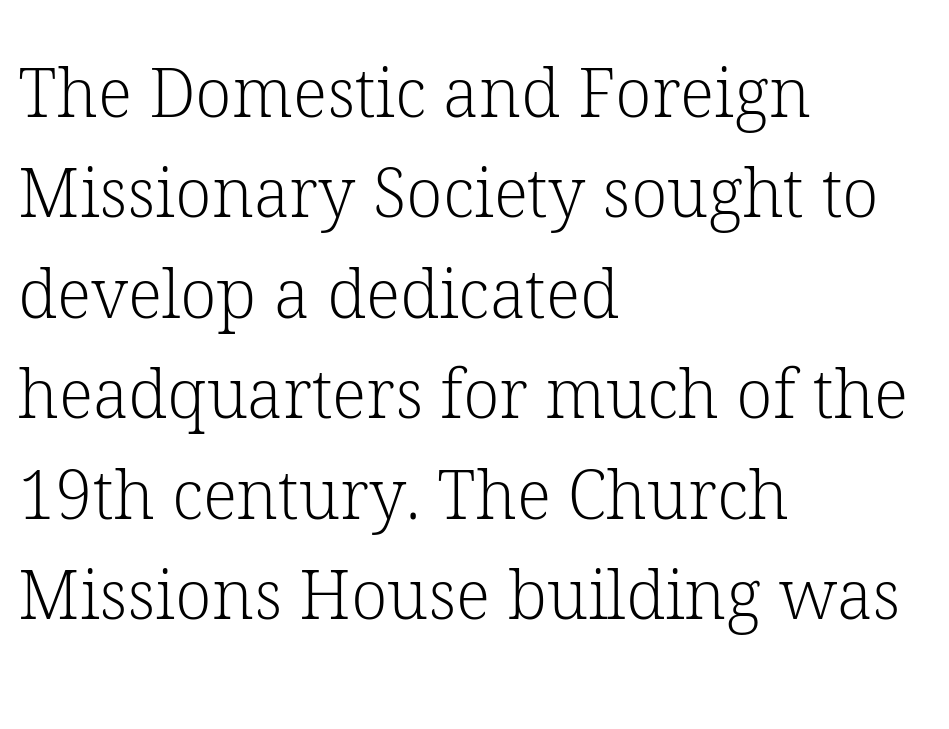
Q: Is the text bold? A: No.
Q: Is the text italic (slanted)? A: No, it is upright.
Q: Is the typeface a serif or a sans-serif typeface? A: Serif.
Q: Is the text underlined? A: No.
Q: How is the paragraph aligned? A: Left-aligned.
Q: Is the spacing between letters normal or unusually wide? A: Normal.
Q: Is the spacing between lines tight, normal or loose? A: Normal.
Q: Width (condensed, normal, or wide)? A: Normal.
Q: Stroke contrast? A: Low.
Q: x-height? A: Medium.
Q: Monospaced? A: No.
